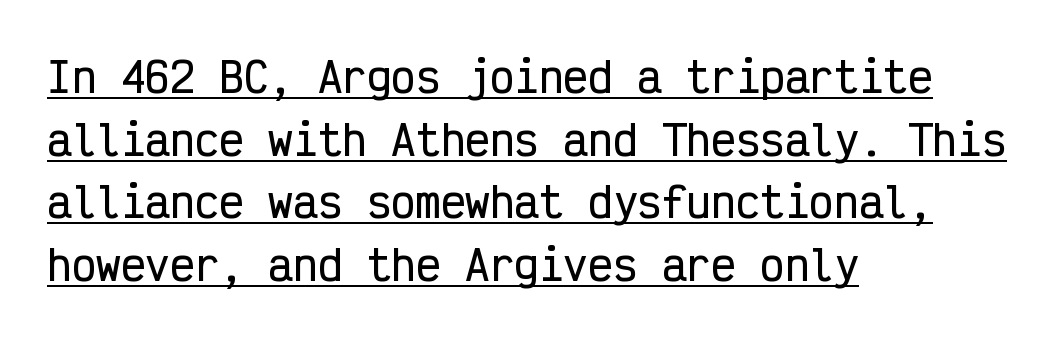
The image shows 41 px condensed sans-serif type, upright, monospaced; set left-aligned, normal line spacing (1.53x), normal letter spacing, underlined; low stroke contrast and a medium x-height.
